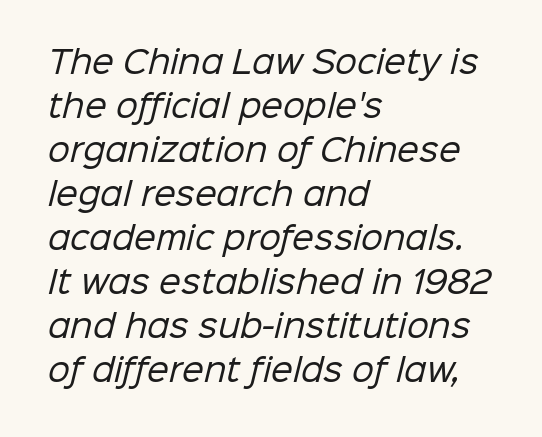
{"serif": "no", "bold": "no", "weight": "regular", "width": "normal", "stroke_contrast": "low", "x_height": "medium", "monospaced": "no", "underline": "no", "align": "left", "line_spacing": "normal", "line_spacing_ratio": 1.42, "letter_spacing": "normal", "letter_spacing_em": 0.0, "glyph_px": 31}
